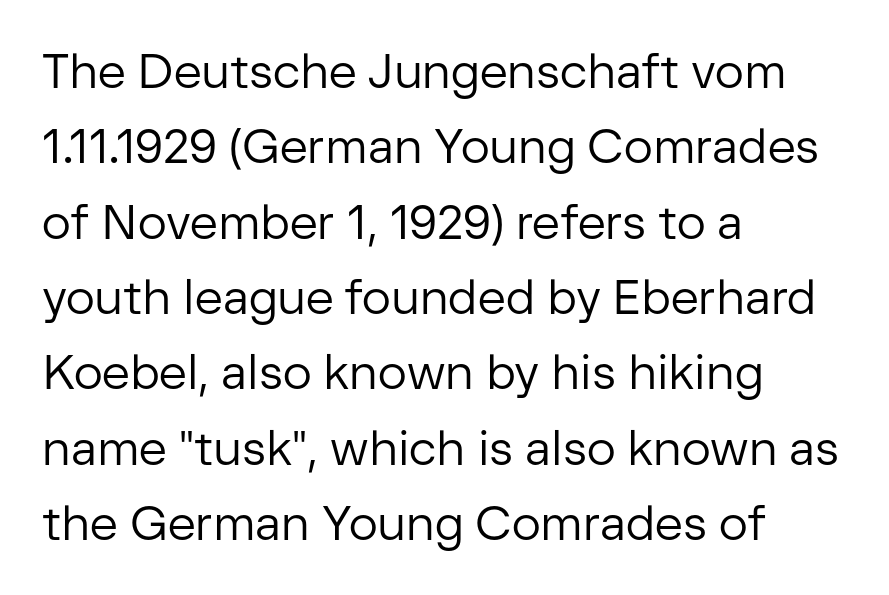
The image shows 48 px regular-weight sans-serif type, upright; set left-aligned, normal line spacing (1.57x), normal letter spacing, not underlined; low stroke contrast and a medium x-height.
